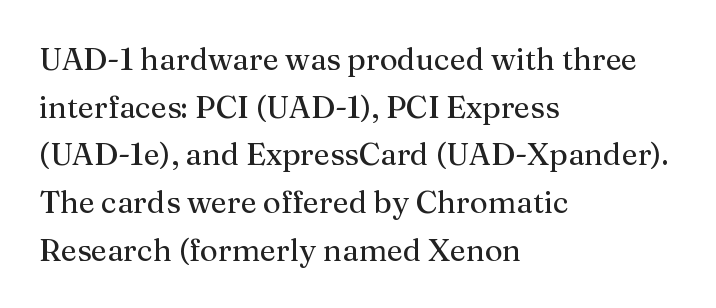
{"serif": "yes", "italic": "no", "bold": "no", "weight": "regular", "width": "normal", "stroke_contrast": "medium", "x_height": "medium", "monospaced": "no", "underline": "no", "align": "left", "line_spacing": "normal", "line_spacing_ratio": 1.54, "letter_spacing": "normal", "letter_spacing_em": 0.0, "glyph_px": 31}
